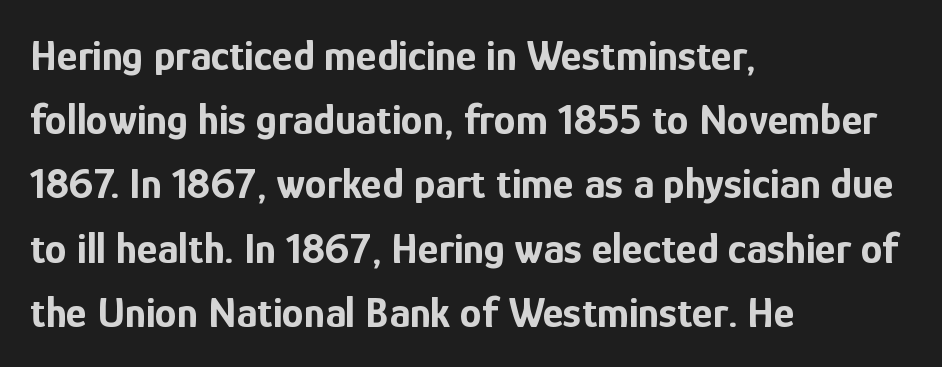
Q: Is the text bold? A: Yes.
Q: Is the text italic (slanted)? A: No, it is upright.
Q: Is the typeface a serif or a sans-serif typeface? A: Sans-serif.
Q: Is the text underlined? A: No.
Q: How is the paragraph aligned? A: Left-aligned.
Q: Is the spacing between letters normal or unusually wide? A: Normal.
Q: Is the spacing between lines tight, normal or loose? A: Normal.
Q: Width (condensed, normal, or wide)? A: Condensed.
Q: Stroke contrast? A: Low.
Q: x-height? A: Medium.
Q: Monospaced? A: No.
